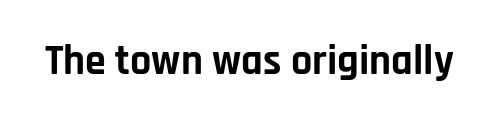
{"serif": "no", "italic": "no", "bold": "yes", "weight": "bold", "width": "normal", "stroke_contrast": "low", "x_height": "large", "monospaced": "no", "underline": "no", "letter_spacing": "normal", "letter_spacing_em": 0.0, "glyph_px": 42}
